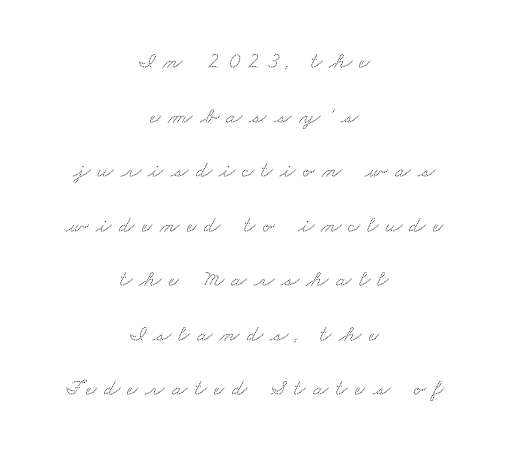
{"underline": "no", "align": "center", "line_spacing": "loose", "line_spacing_ratio": 2.37, "letter_spacing": "wide", "letter_spacing_em": 0.31, "glyph_px": 23}
